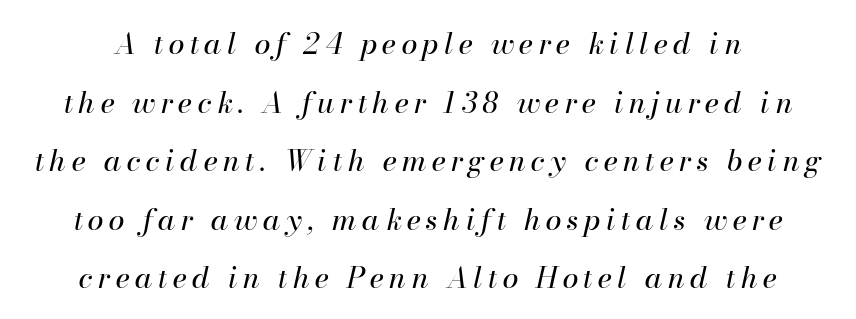
Q: Is the text bold? A: No.
Q: Is the text italic (slanted)? A: Yes, it leans right by about 13 degrees.
Q: Is the text underlined? A: No.
Q: Is the spacing between lines tight, normal or loose? A: Loose.
Q: Width (condensed, normal, or wide)? A: Normal.
Q: Stroke contrast? A: High.
Q: x-height? A: Small.
Q: Monospaced? A: No.
